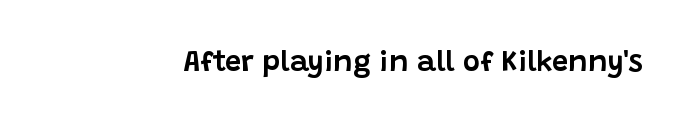
The image shows 29 px sans-serif type, upright; set normal letter spacing, not underlined; low stroke contrast and a large x-height.
